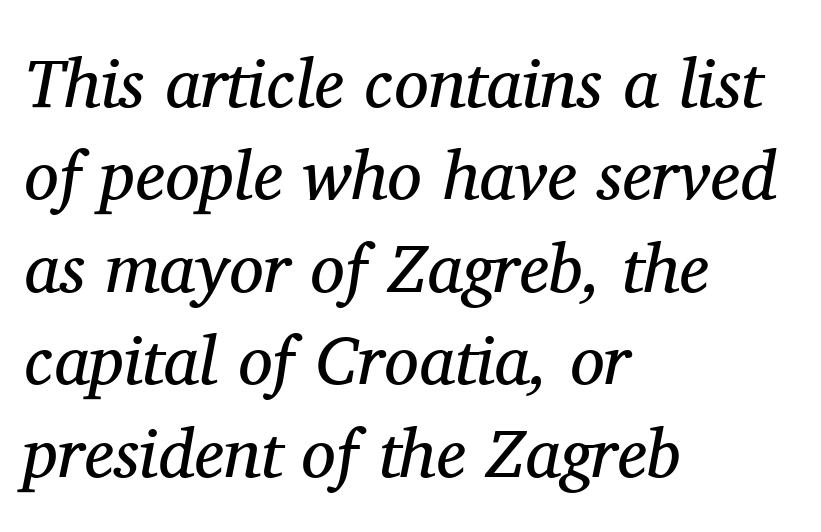
{"serif": "yes", "italic": "yes", "lean": "right", "slant_degrees": 11, "bold": "no", "weight": "regular", "width": "normal", "stroke_contrast": "medium", "x_height": "medium", "monospaced": "no", "underline": "no", "align": "left", "line_spacing": "normal", "line_spacing_ratio": 1.34, "letter_spacing": "normal", "letter_spacing_em": 0.0, "glyph_px": 69}
